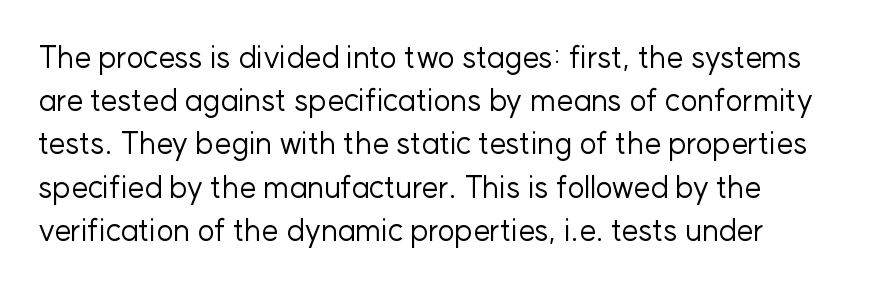
{"serif": "no", "italic": "no", "bold": "no", "weight": "regular", "width": "normal", "stroke_contrast": "low", "x_height": "medium", "monospaced": "no", "underline": "no", "align": "left", "line_spacing": "normal", "line_spacing_ratio": 1.44, "letter_spacing": "normal", "letter_spacing_em": 0.0, "glyph_px": 30}
